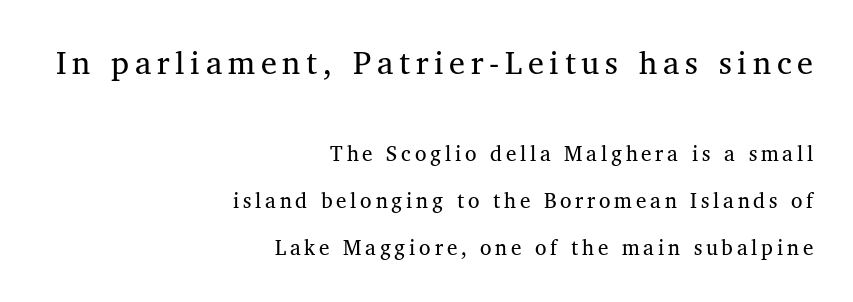
Letterform terminals end in serifs throughout the passage. The space directly below the letters is spotless. Visually, the top section dominates because its glyphs are scaled up. In terms of leading, this rendering errs on the spacious side.
